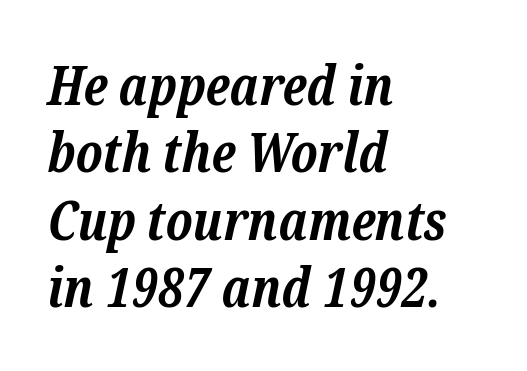
{"serif": "yes", "italic": "yes", "lean": "right", "slant_degrees": 12, "bold": "yes", "weight": "bold", "width": "normal", "stroke_contrast": "low", "x_height": "medium", "monospaced": "no", "underline": "no", "align": "left", "line_spacing": "normal", "line_spacing_ratio": 1.25, "letter_spacing": "normal", "letter_spacing_em": 0.0, "glyph_px": 54}
